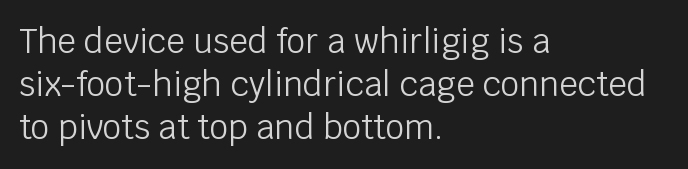
Q: Is the text bold? A: No.
Q: Is the text italic (slanted)? A: No, it is upright.
Q: Is the typeface a serif or a sans-serif typeface? A: Sans-serif.
Q: Is the text underlined? A: No.
Q: How is the paragraph aligned? A: Left-aligned.
Q: Is the spacing between letters normal or unusually wide? A: Normal.
Q: Is the spacing between lines tight, normal or loose? A: Normal.
Q: Width (condensed, normal, or wide)? A: Normal.
Q: Stroke contrast? A: Low.
Q: x-height? A: Large.
Q: Monospaced? A: No.
